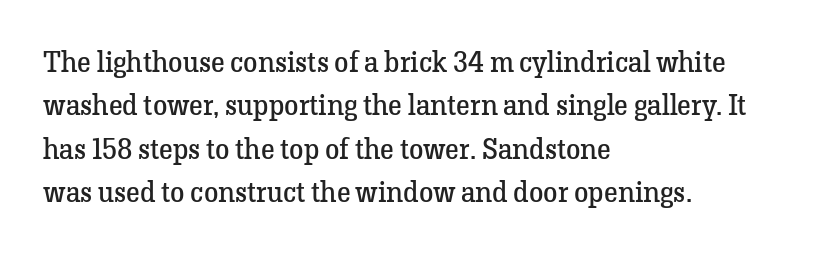
You could call the tracking neutral — neither tight nor loose. Is the block centered? No — it sits flush against the left margin. The letters advance in unequal steps, a hallmark of proportional type. Compared with typical paragraphs, the rows here are spaced about the same.
